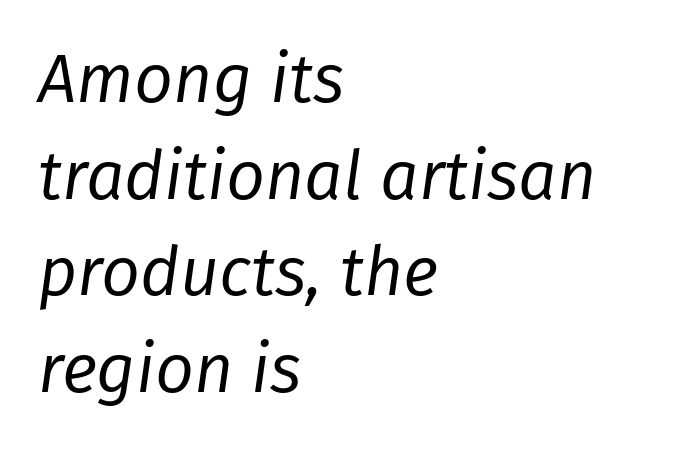
The image shows 68 px regular-weight type, italic (leaning right); set left-aligned, normal line spacing (1.42x), normal letter spacing, not underlined; low stroke contrast and a medium x-height.
